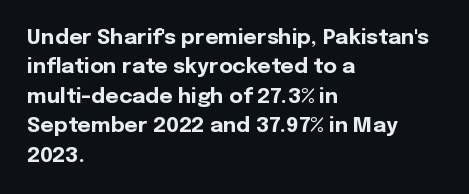
Q: Is the text bold? A: Yes.
Q: Is the text italic (slanted)? A: No, it is upright.
Q: Is the text underlined? A: No.
Q: How is the paragraph aligned? A: Left-aligned.
Q: Is the spacing between letters normal or unusually wide? A: Normal.
Q: Is the spacing between lines tight, normal or loose? A: Normal.
